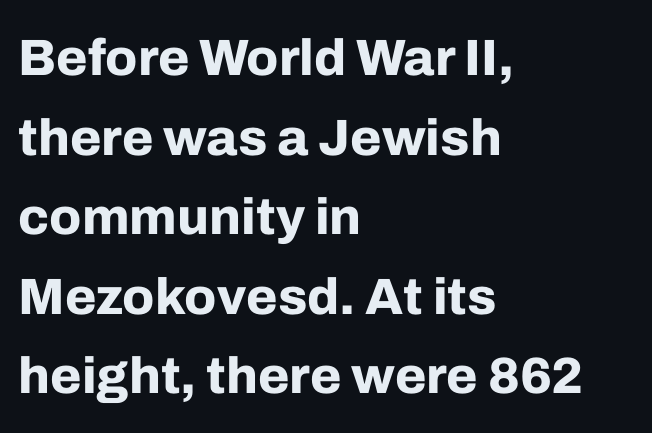
The image shows 51 px bold sans-serif type, upright; set left-aligned, normal line spacing (1.56x), normal letter spacing, not underlined; low stroke contrast and a medium x-height.
